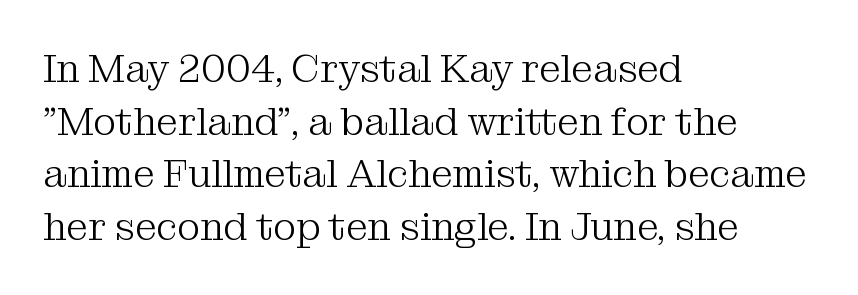
{"serif": "yes", "italic": "no", "bold": "no", "weight": "light", "width": "normal", "stroke_contrast": "medium", "x_height": "medium", "monospaced": "no", "underline": "no", "align": "left", "line_spacing": "normal", "line_spacing_ratio": 1.35, "letter_spacing": "normal", "letter_spacing_em": 0.0, "glyph_px": 39}
